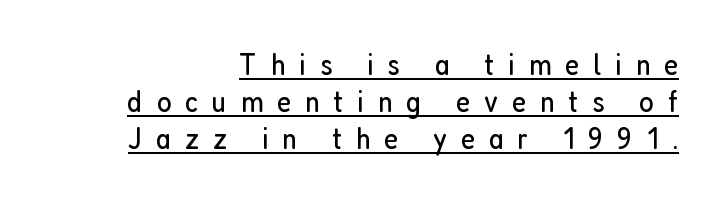
{"serif": "no", "italic": "no", "bold": "no", "weight": "regular", "width": "condensed", "stroke_contrast": "low", "x_height": "medium", "monospaced": "no", "underline": "yes", "align": "right", "line_spacing_ratio": 1.19, "letter_spacing": "wide", "letter_spacing_em": 0.45, "glyph_px": 31}
